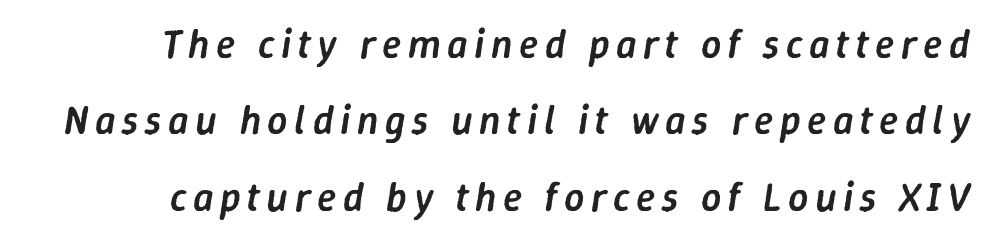
The image shows 40 px semibold type, italic (leaning right); set right-aligned, loose line spacing (1.91x), not underlined; low stroke contrast and a medium x-height.
